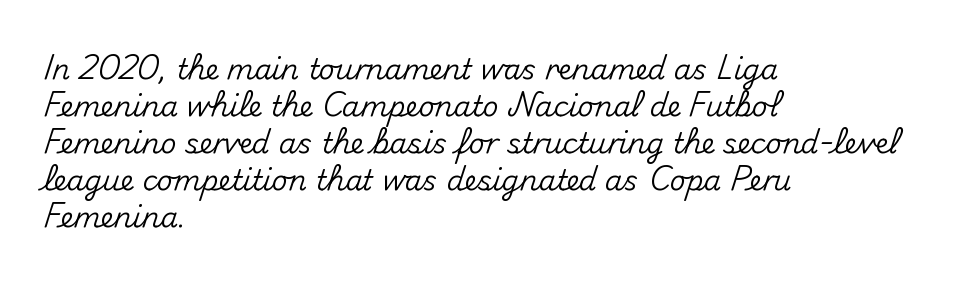
The image shows 28 px sans-serif type; set left-aligned, normal line spacing (1.32x), normal letter spacing, not underlined; medium stroke contrast and a small x-height.
